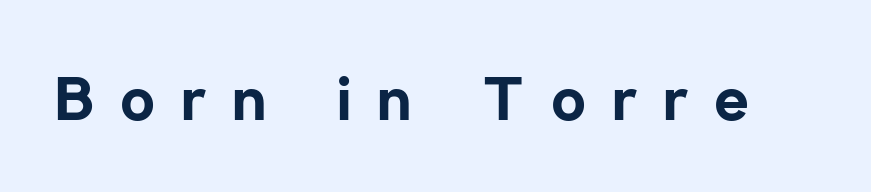
{"serif": "no", "italic": "no", "bold": "yes", "weight": "bold", "width": "normal", "stroke_contrast": "low", "x_height": "medium", "monospaced": "no", "underline": "no", "letter_spacing": "wide", "letter_spacing_em": 0.43, "glyph_px": 60}
